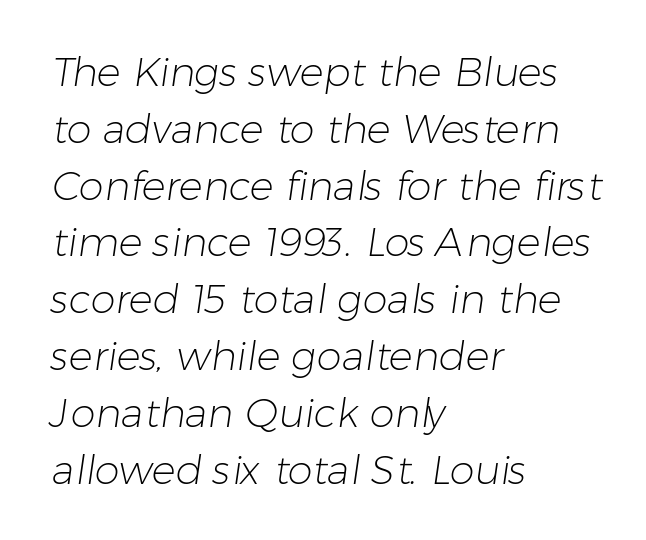
{"serif": "no", "bold": "no", "weight": "light", "width": "normal", "stroke_contrast": "low", "x_height": "medium", "monospaced": "no", "underline": "no", "align": "left", "line_spacing": "normal", "line_spacing_ratio": 1.42, "letter_spacing": "normal", "letter_spacing_em": 0.0, "glyph_px": 40}
